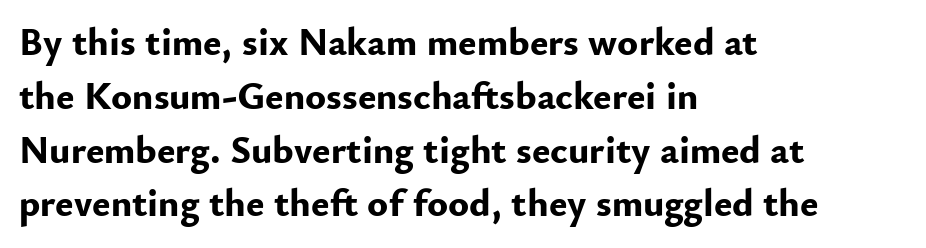
This is roman type, the default non-slanted kind. A typesetter would call this proportional, since set widths differ per character. Horizontal bands of white between lines are of average thickness. Just letters on the line, the space beneath them empty. Compared with an ordinary text face, these strokes are far heavier — a full bold.
